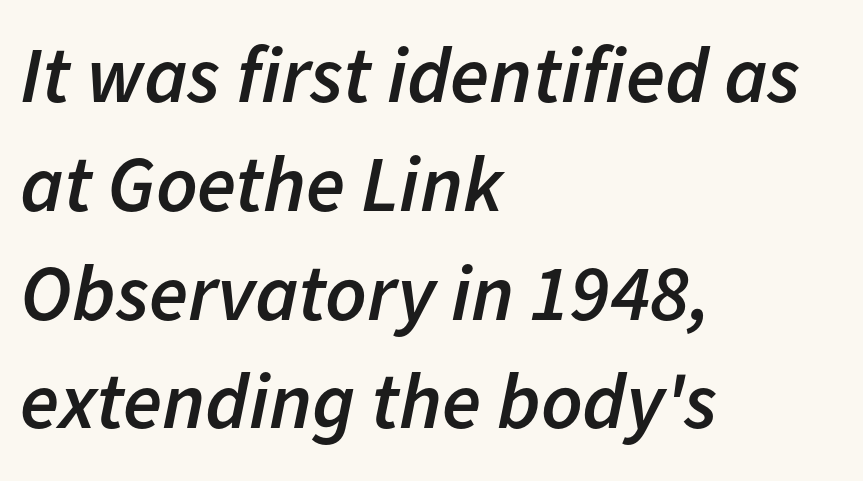
Is the letter spacing exaggerated? No — it looks like the ordinary default. The whole block is typeset with a tilt. Proportional: the letters do not fall into vertical columns. Notice how descenders clear the ascenders below comfortably — that's standard leading. Set as a demibold, roughly 600 on the weight scale.
